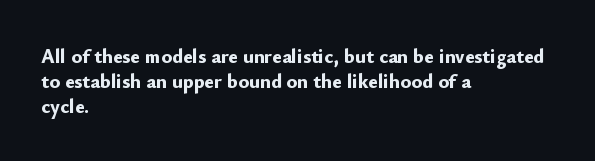
{"italic": "no", "bold": "yes", "underline": "no", "align": "left", "line_spacing": "normal", "line_spacing_ratio": 1.26, "letter_spacing": "normal", "letter_spacing_em": 0.0, "glyph_px": 20}
